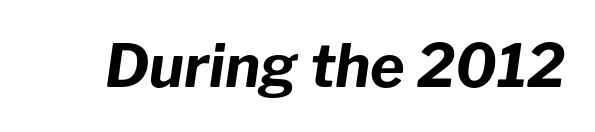
Q: Is the text bold? A: Yes.
Q: Is the text italic (slanted)? A: Yes, it leans right by about 8 degrees.
Q: Is the text underlined? A: No.
Q: Is the spacing between letters normal or unusually wide? A: Normal.
Q: Width (condensed, normal, or wide)? A: Normal.
Q: Stroke contrast? A: Low.
Q: x-height? A: Medium.
Q: Monospaced? A: No.
